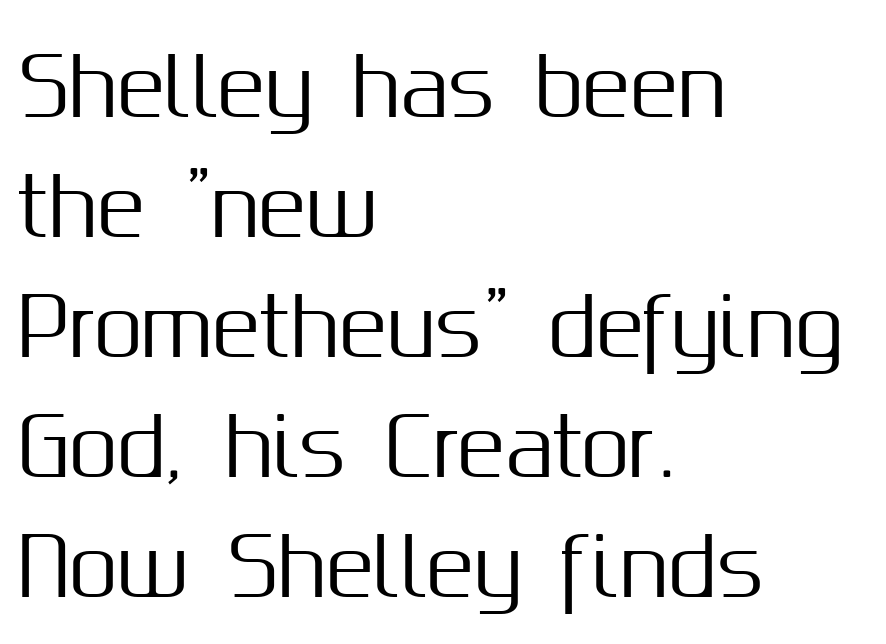
Successive baselines arrive at the customary interval. What kind of face is this? One without serifs — a sans. The face used here is rendered with its standard letterfit. You could not count columns in this text — the font is proportionally spaced. Teacher's note: observe the even left margin — that is flush-left alignment.
